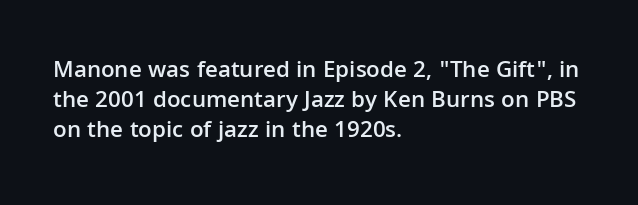
Q: Is the text bold? A: Semi-bold.
Q: Is the text italic (slanted)? A: No, it is upright.
Q: Is the text underlined? A: No.
Q: How is the paragraph aligned? A: Left-aligned.
Q: Is the spacing between letters normal or unusually wide? A: Normal.
Q: Is the spacing between lines tight, normal or loose? A: Normal.
